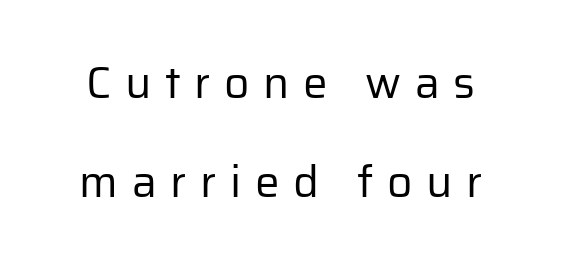
The image shows 44 px regular-weight sans-serif type, upright; set loose line spacing (2.25x), unusually wide letter spacing (+0.31 em), not underlined; low stroke contrast and a medium x-height.
